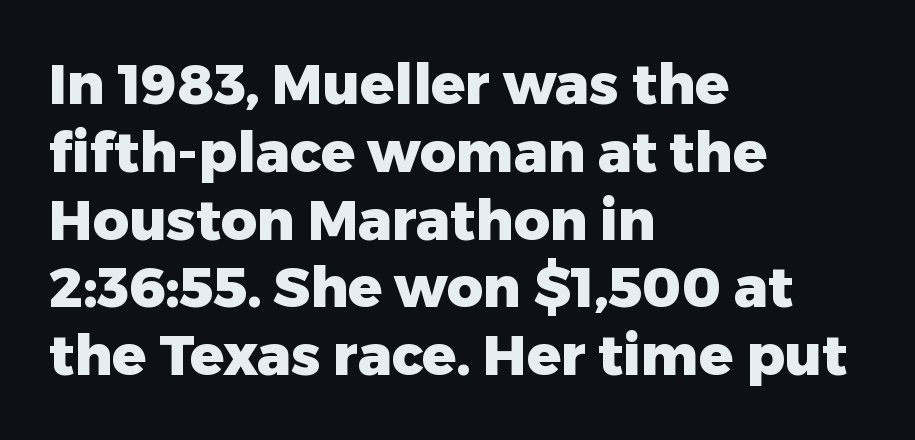
Does extra space separate the letters? No, they use regular spacing. Each row of text sits above clean, open space. Does the copy run flush right? No — it runs flush left. A typesetter would label this face a sans. Quick note: not italic, upright.
